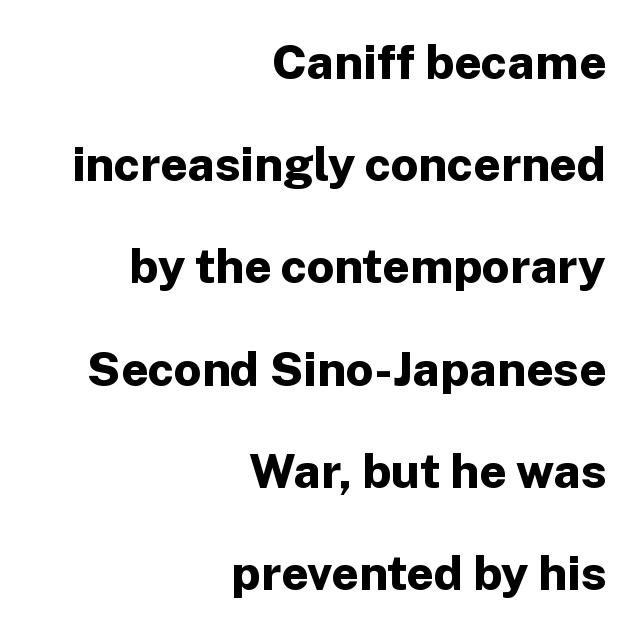
{"serif": "no", "italic": "no", "bold": "yes", "weight": "bold", "width": "normal", "stroke_contrast": "low", "x_height": "medium", "monospaced": "no", "underline": "no", "align": "right", "line_spacing": "loose", "line_spacing_ratio": 2.13, "letter_spacing": "normal", "letter_spacing_em": 0.0, "glyph_px": 48}
